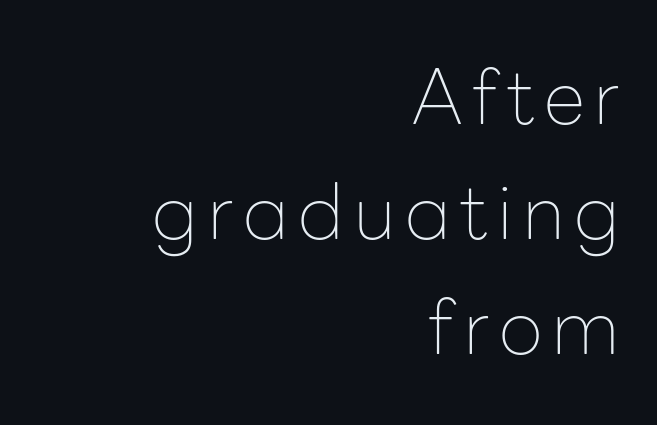
The letters advance in unequal steps, a hallmark of proportional type. Is there much room between lines? A standard amount, neither cramped nor airy. This is the regular roman posture of the typeface. Words float on clear page, feet unadorned. Is this a sans? Yes — the strokes have no serifs. The paragraph shown leans on its right margin.
